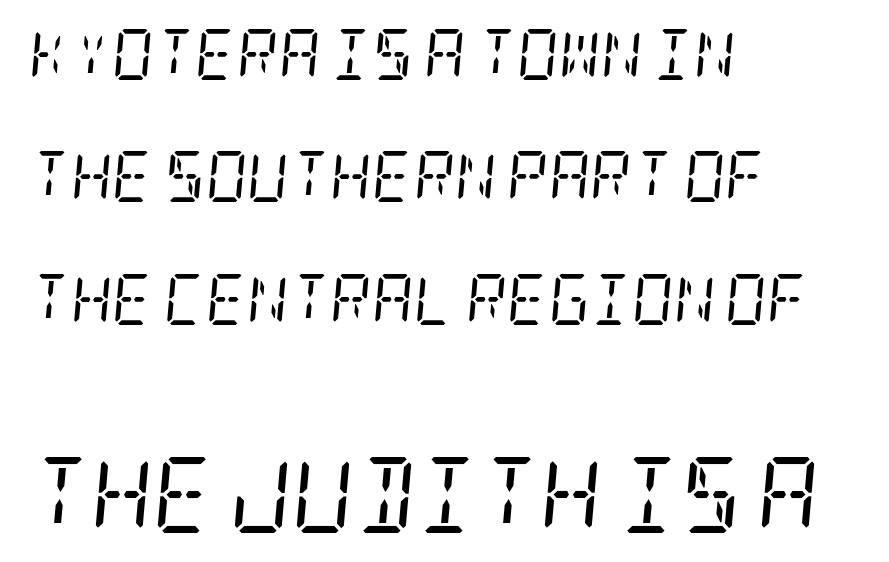
The image shows 76 px regular-weight, condensed serif type, italic (leaning right); set left-aligned, loose line spacing (2.4x), normal letter spacing, not underlined; the second (bottom) block is 1.49x larger; low stroke contrast and a large x-height.
